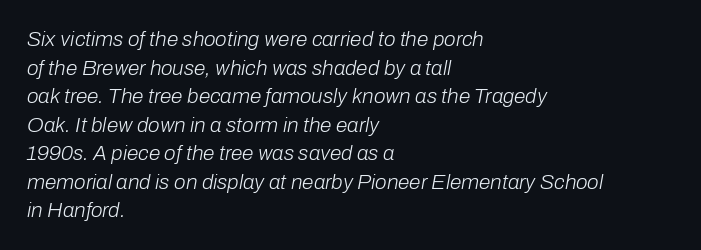
{"italic": "yes", "lean": "right", "slant_degrees": 10, "bold": "no", "underline": "no", "align": "left", "line_spacing": "normal", "line_spacing_ratio": 1.36, "letter_spacing": "normal", "letter_spacing_em": 0.0, "glyph_px": 21}
